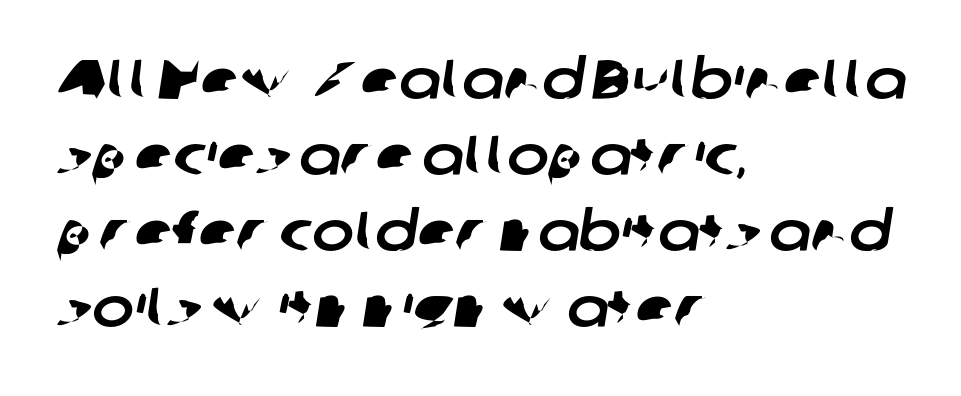
Q: Is the typeface a serif or a sans-serif typeface? A: Sans-serif.
Q: Is the text underlined? A: No.
Q: How is the paragraph aligned? A: Left-aligned.
Q: Is the spacing between letters normal or unusually wide? A: Normal.
Q: Is the spacing between lines tight, normal or loose? A: Normal.
Q: Width (condensed, normal, or wide)? A: Normal.
Q: Stroke contrast? A: Low.
Q: x-height? A: Medium.
Q: Monospaced? A: No.
